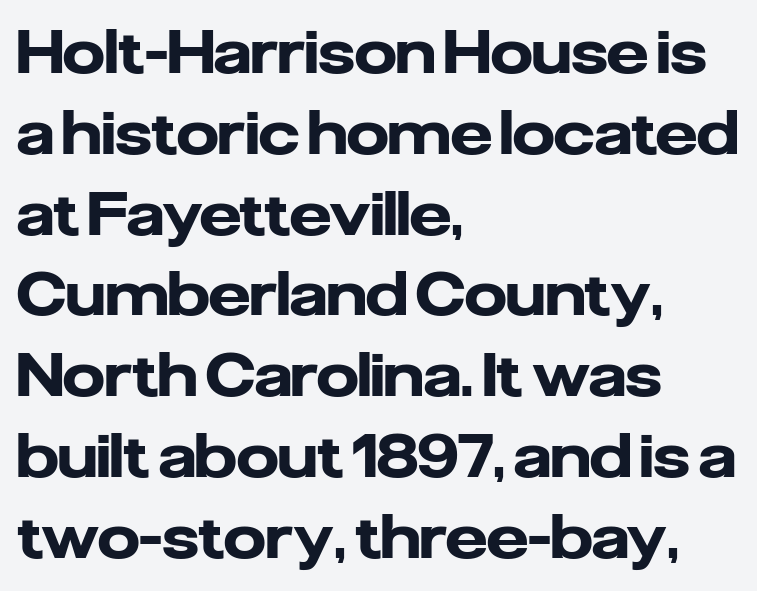
The image shows 59 px heavy sans-serif type, upright; set left-aligned, normal line spacing (1.37x), normal letter spacing, not underlined; low stroke contrast and a medium x-height.
